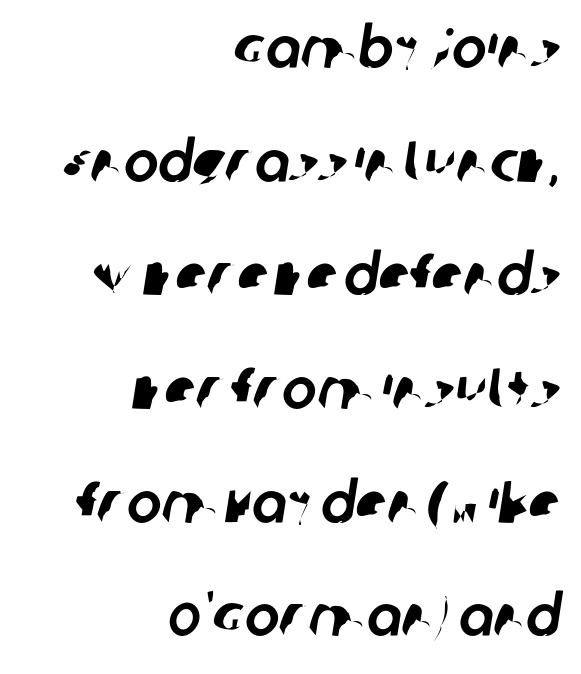
{"serif": "no", "width": "normal", "stroke_contrast": "low", "x_height": "large", "monospaced": "no", "underline": "no", "align": "right", "line_spacing": "loose", "line_spacing_ratio": 1.96, "letter_spacing": "normal", "letter_spacing_em": 0.0, "glyph_px": 58}
